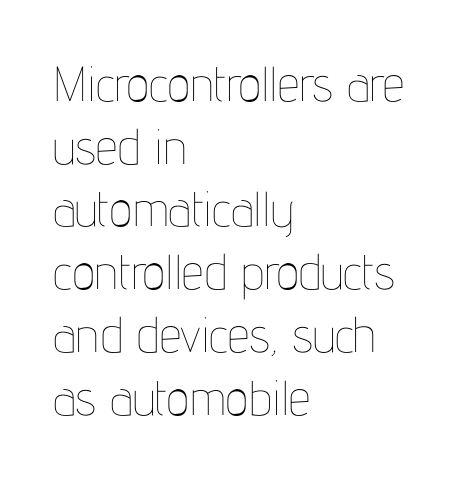
Q: Is the text bold? A: No.
Q: Is the text italic (slanted)? A: No, it is upright.
Q: Is the text underlined? A: No.
Q: How is the paragraph aligned? A: Left-aligned.
Q: Is the spacing between letters normal or unusually wide? A: Normal.
Q: Is the spacing between lines tight, normal or loose? A: Normal.
Q: Width (condensed, normal, or wide)? A: Condensed.
Q: Stroke contrast? A: Low.
Q: x-height? A: Medium.
Q: Monospaced? A: No.
